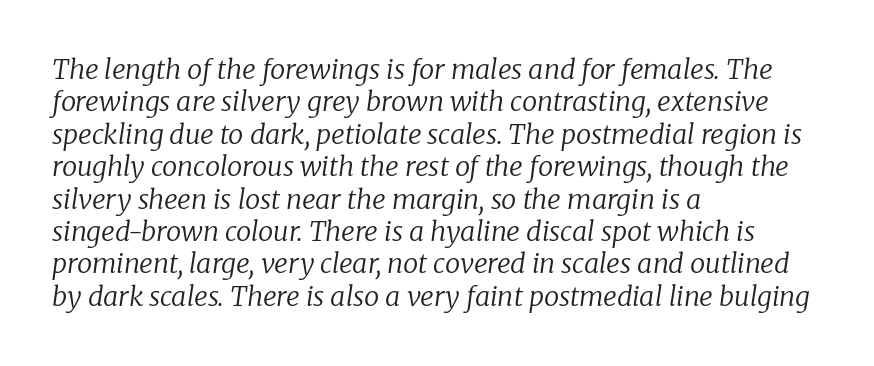
The image shows 27 px text type, italic (leaning right); set left-aligned, line spacing 1.2x, normal letter spacing, not underlined.
